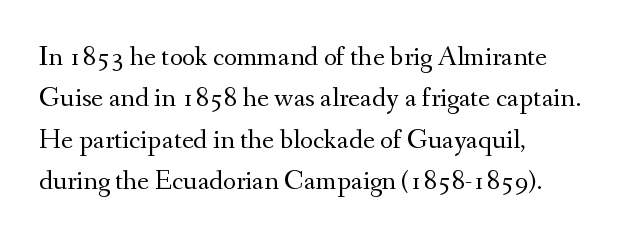
{"serif": "yes", "italic": "no", "bold": "no", "weight": "regular", "width": "normal", "stroke_contrast": "medium", "x_height": "small", "monospaced": "no", "underline": "no", "align": "left", "line_spacing": "normal", "line_spacing_ratio": 1.48, "letter_spacing": "normal", "letter_spacing_em": 0.0, "glyph_px": 28}
